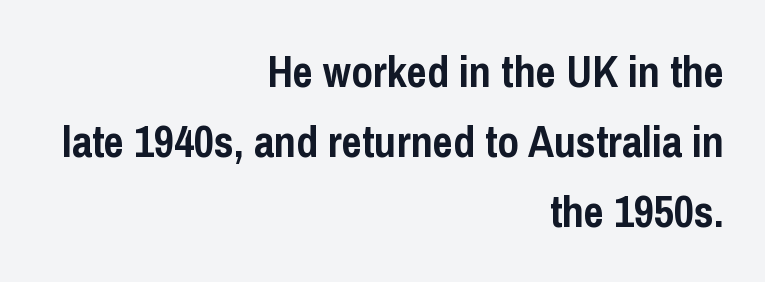
{"serif": "no", "italic": "no", "bold": "yes", "weight": "semibold", "width": "condensed", "stroke_contrast": "low", "x_height": "medium", "monospaced": "no", "underline": "no", "align": "right", "line_spacing": "normal", "line_spacing_ratio": 1.59, "letter_spacing": "normal", "letter_spacing_em": 0.0, "glyph_px": 44}
